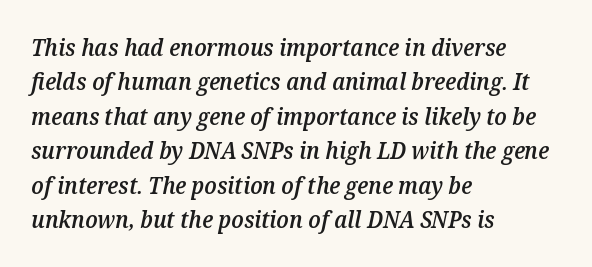
{"italic": "yes", "lean": "right", "slant_degrees": 12, "bold": "semi", "underline": "no", "align": "left", "line_spacing": "normal", "line_spacing_ratio": 1.5, "letter_spacing": "normal", "letter_spacing_em": 0.0, "glyph_px": 23}
